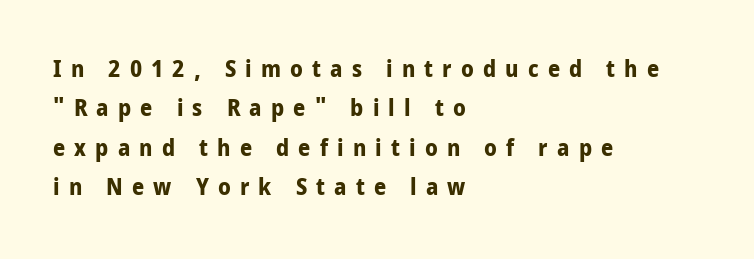
A typesetter would call this heavily tracked-out type. Evenly set lines give the paragraph a standard silhouette. The font's upright variant was chosen for this text. You'd pick this weight for a headline — it's a proper bold.
